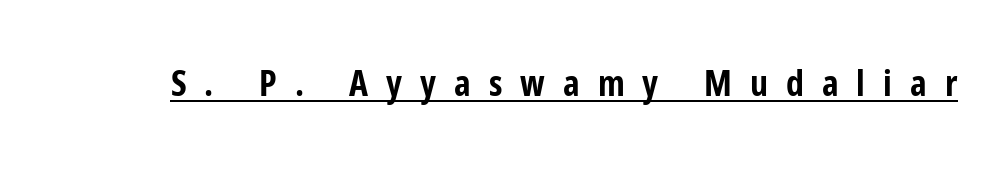
Q: Is the text bold? A: Yes.
Q: Is the text italic (slanted)? A: No, it is upright.
Q: Is the typeface a serif or a sans-serif typeface? A: Sans-serif.
Q: Is the text underlined? A: Yes.
Q: Is the spacing between letters normal or unusually wide? A: Unusually wide.
Q: Width (condensed, normal, or wide)? A: Condensed.
Q: Stroke contrast? A: Low.
Q: x-height? A: Medium.
Q: Monospaced? A: No.
